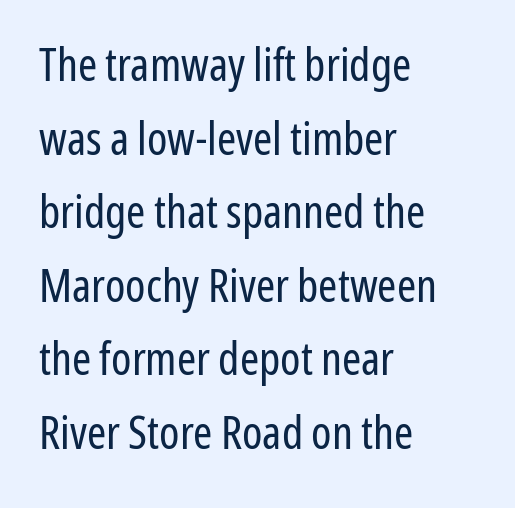
Q: Is the text bold? A: No.
Q: Is the text italic (slanted)? A: No, it is upright.
Q: Is the typeface a serif or a sans-serif typeface? A: Sans-serif.
Q: Is the text underlined? A: No.
Q: How is the paragraph aligned? A: Left-aligned.
Q: Is the spacing between letters normal or unusually wide? A: Normal.
Q: Is the spacing between lines tight, normal or loose? A: Normal.
Q: Width (condensed, normal, or wide)? A: Condensed.
Q: Stroke contrast? A: Low.
Q: x-height? A: Medium.
Q: Monospaced? A: No.
